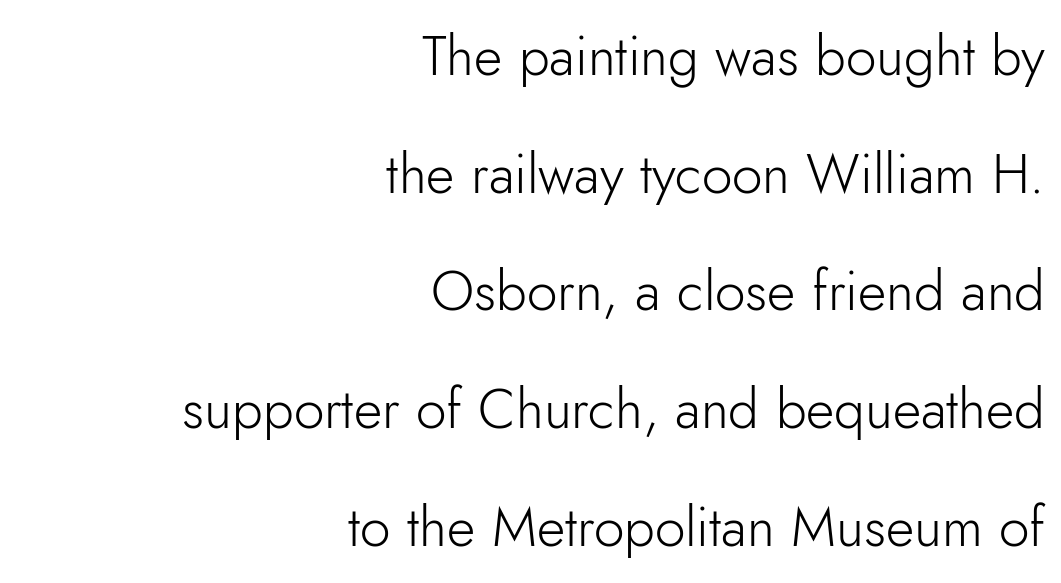
The image shows 55 px light sans-serif type, upright; set right-aligned, loose line spacing (2.14x), normal letter spacing, not underlined; low stroke contrast and a small x-height.
